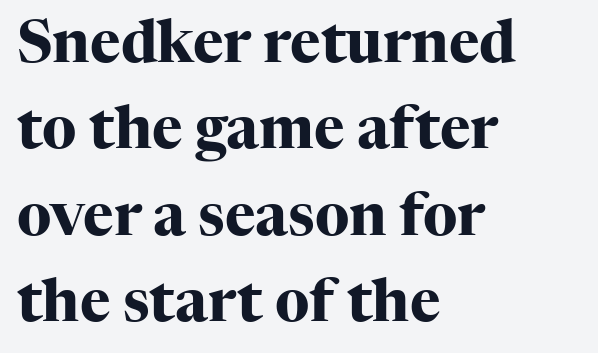
Q: Is the text bold? A: Yes.
Q: Is the text italic (slanted)? A: No, it is upright.
Q: Is the typeface a serif or a sans-serif typeface? A: Serif.
Q: Is the text underlined? A: No.
Q: How is the paragraph aligned? A: Left-aligned.
Q: Is the spacing between letters normal or unusually wide? A: Normal.
Q: Is the spacing between lines tight, normal or loose? A: Normal.
Q: Width (condensed, normal, or wide)? A: Normal.
Q: Stroke contrast? A: High.
Q: x-height? A: Medium.
Q: Monospaced? A: No.
